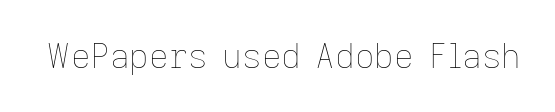
The image shows 34 px thin type, upright; set normal letter spacing, not underlined; low stroke contrast and a medium x-height.
